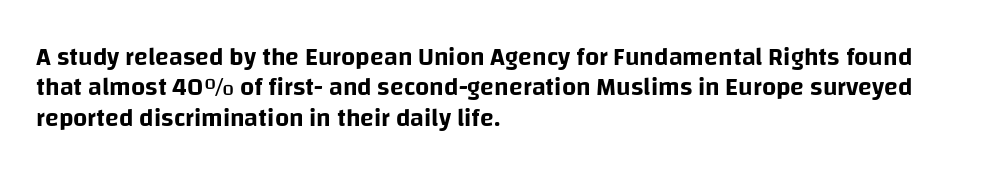
Q: Is the text italic (slanted)? A: No, it is upright.
Q: Is the text underlined? A: No.
Q: How is the paragraph aligned? A: Left-aligned.
Q: Is the spacing between letters normal or unusually wide? A: Normal.
